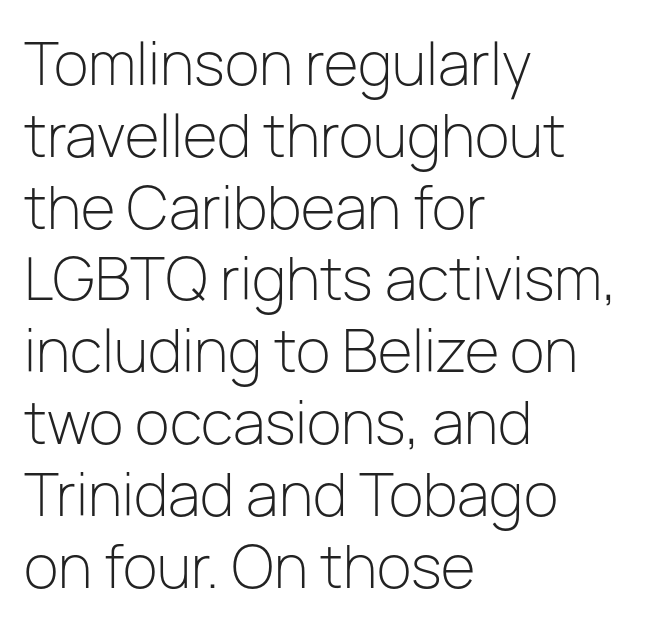
Q: Is the text bold? A: No.
Q: Is the text italic (slanted)? A: No, it is upright.
Q: Is the typeface a serif or a sans-serif typeface? A: Sans-serif.
Q: Is the text underlined? A: No.
Q: How is the paragraph aligned? A: Left-aligned.
Q: Is the spacing between letters normal or unusually wide? A: Normal.
Q: Is the spacing between lines tight, normal or loose? A: Normal.
Q: Width (condensed, normal, or wide)? A: Normal.
Q: Stroke contrast? A: Low.
Q: x-height? A: Medium.
Q: Monospaced? A: No.
